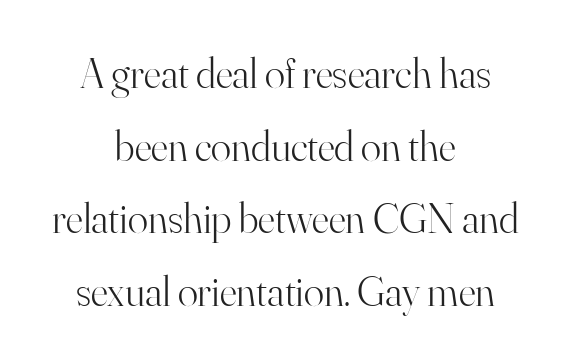
{"serif": "yes", "italic": "no", "bold": "no", "weight": "light", "width": "normal", "stroke_contrast": "high", "x_height": "small", "monospaced": "no", "underline": "no", "align": "center", "line_spacing_ratio": 1.73, "letter_spacing": "normal", "letter_spacing_em": 0.0, "glyph_px": 42}
